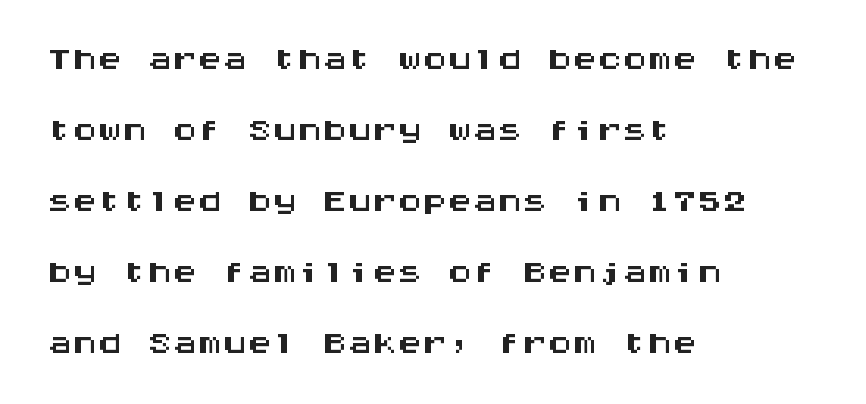
The image shows 50 px wide sans-serif type, upright, monospaced; set left-aligned, normal line spacing (1.42x), normal letter spacing, not underlined; medium stroke contrast and a large x-height.
